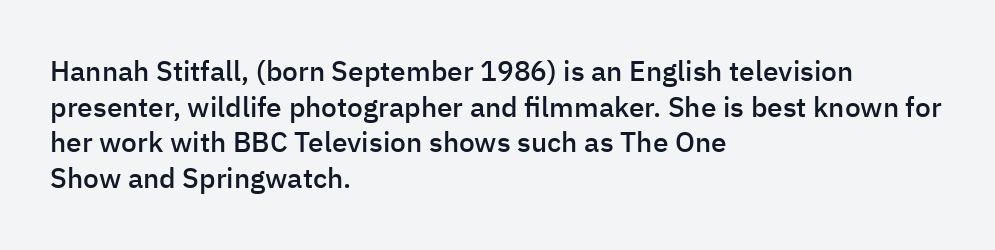
{"serif": "no", "italic": "no", "bold": "semi", "weight": "semibold", "width": "normal", "stroke_contrast": "low", "x_height": "medium", "monospaced": "no", "underline": "no", "align": "left", "line_spacing": "normal", "line_spacing_ratio": 1.27, "letter_spacing": "normal", "letter_spacing_em": 0.0, "glyph_px": 28}
